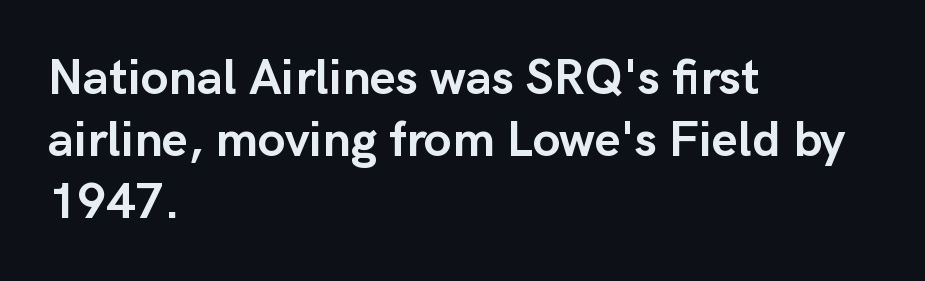
Q: Is the text bold? A: Yes.
Q: Is the text italic (slanted)? A: No, it is upright.
Q: Is the typeface a serif or a sans-serif typeface? A: Sans-serif.
Q: Is the text underlined? A: No.
Q: How is the paragraph aligned? A: Left-aligned.
Q: Is the spacing between letters normal or unusually wide? A: Normal.
Q: Width (condensed, normal, or wide)? A: Normal.
Q: Stroke contrast? A: Low.
Q: x-height? A: Medium.
Q: Monospaced? A: No.
